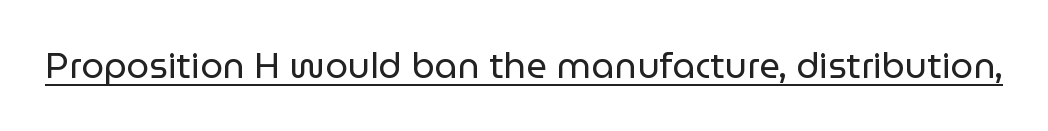
{"serif": "no", "italic": "no", "bold": "no", "weight": "regular", "width": "normal", "stroke_contrast": "low", "x_height": "medium", "monospaced": "no", "underline": "yes", "letter_spacing": "normal", "letter_spacing_em": 0.0, "glyph_px": 36}
